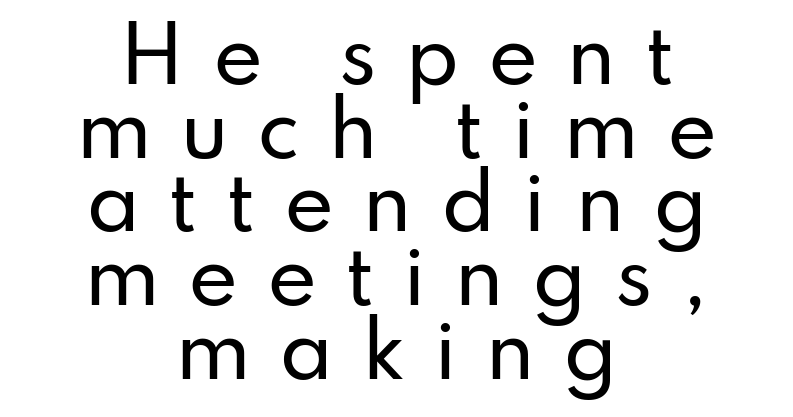
Q: Is the text italic (slanted)? A: No, it is upright.
Q: Is the typeface a serif or a sans-serif typeface? A: Sans-serif.
Q: Is the text underlined? A: No.
Q: How is the paragraph aligned? A: Centered.
Q: Is the spacing between letters normal or unusually wide? A: Unusually wide.
Q: Is the spacing between lines tight, normal or loose? A: Tight.
Q: Width (condensed, normal, or wide)? A: Normal.
Q: Stroke contrast? A: Low.
Q: x-height? A: Small.
Q: Monospaced? A: No.
